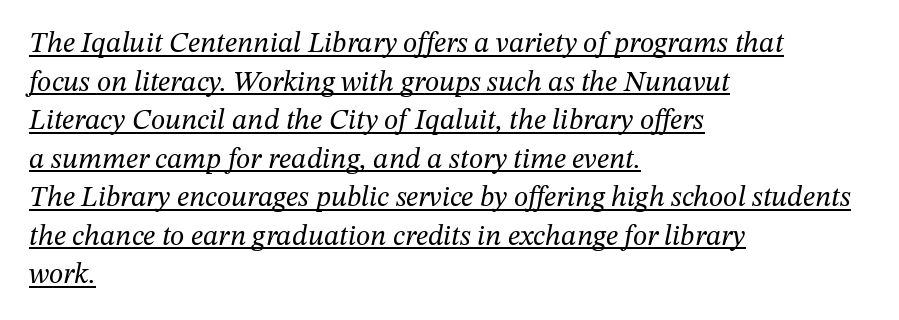
The image shows 29 px regular-weight serif type, italic (leaning right); set left-aligned, normal line spacing (1.33x), normal letter spacing, underlined; medium stroke contrast and a medium x-height.
